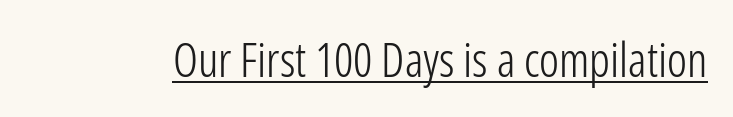
Q: Is the text bold? A: No.
Q: Is the text italic (slanted)? A: No, it is upright.
Q: Is the typeface a serif or a sans-serif typeface? A: Sans-serif.
Q: Is the text underlined? A: Yes.
Q: Is the spacing between letters normal or unusually wide? A: Normal.
Q: Width (condensed, normal, or wide)? A: Condensed.
Q: Stroke contrast? A: Low.
Q: x-height? A: Medium.
Q: Monospaced? A: No.
